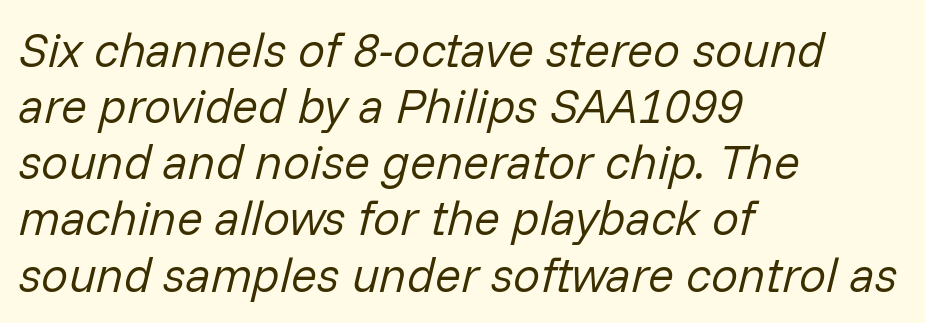
{"italic": "yes", "lean": "right", "slant_degrees": 14, "bold": "no", "weight": "regular", "width": "normal", "stroke_contrast": "low", "x_height": "medium", "monospaced": "no", "underline": "no", "align": "left", "line_spacing_ratio": 1.17, "letter_spacing": "normal", "letter_spacing_em": 0.0, "glyph_px": 48}
